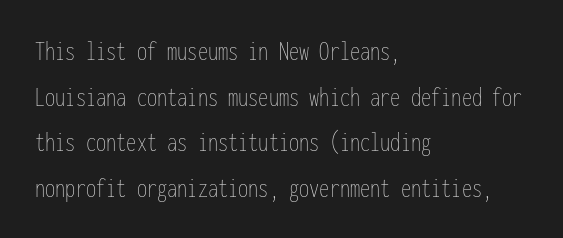
Where is the straight margin? On the left. These lines are rendered in a fixed-pitch font. Nothing unusual about the tracking: characters are spaced as the font intends. Quick note: not italic, upright.
